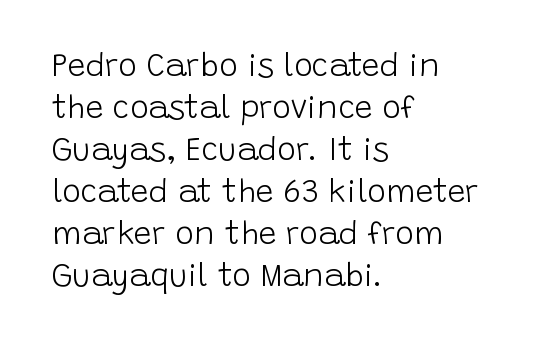
{"serif": "no", "italic": "no", "bold": "no", "weight": "light", "width": "normal", "stroke_contrast": "low", "x_height": "large", "monospaced": "no", "underline": "no", "align": "left", "line_spacing": "normal", "line_spacing_ratio": 1.31, "letter_spacing": "normal", "letter_spacing_em": 0.0, "glyph_px": 32}
